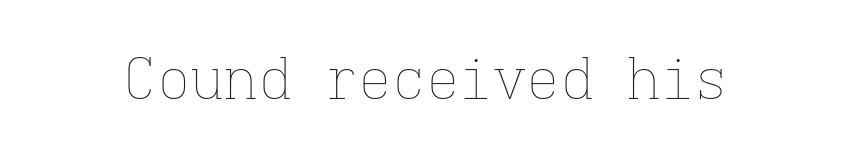
Does extra space separate the letters? No, they use regular spacing. The words here are not underlined. Think standard paragraph weight, or any step lighter than that. Rendered with straight, roman letterforms. Looks like terminal output: every glyph gets an equal slot.
